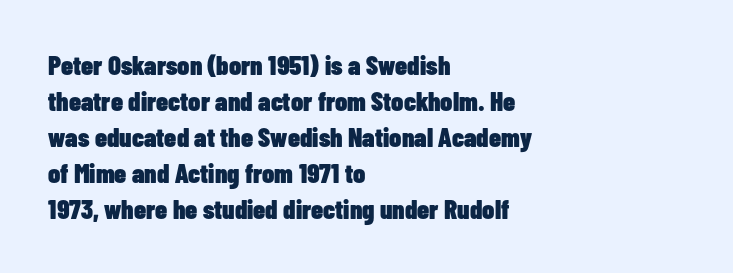
The image shows 27 px bold type, upright; set left-aligned, normal line spacing (1.33x), normal letter spacing, not underlined.
